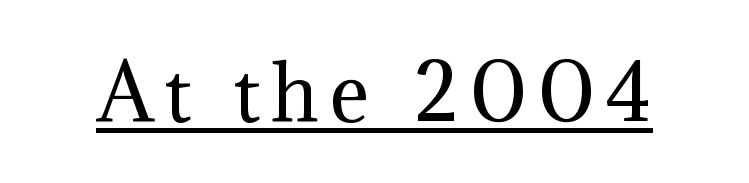
Font category for this specimen: serif. Nope, not italic — everything's standing straight. You could not count columns in this text — the font is proportionally spaced. Quick note: underline on. Summary of weight: not heavy and not bold.
